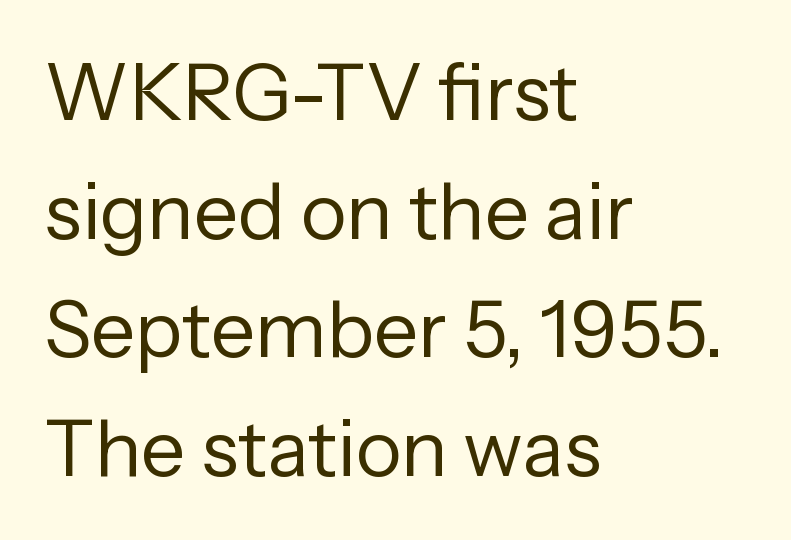
{"serif": "no", "italic": "no", "bold": "no", "weight": "regular", "width": "normal", "stroke_contrast": "low", "x_height": "medium", "monospaced": "no", "underline": "no", "align": "left", "line_spacing": "normal", "line_spacing_ratio": 1.52, "letter_spacing": "normal", "letter_spacing_em": 0.0, "glyph_px": 78}
